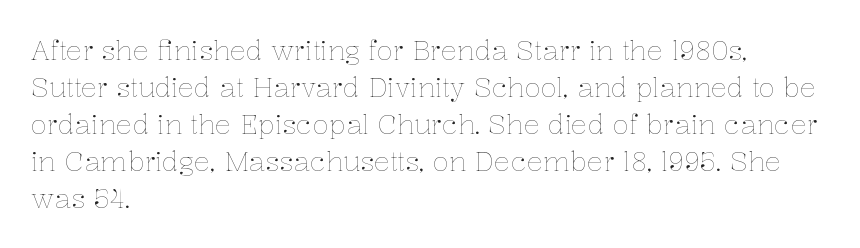
Q: Is the text bold? A: No.
Q: Is the text italic (slanted)? A: No, it is upright.
Q: Is the text underlined? A: No.
Q: How is the paragraph aligned? A: Left-aligned.
Q: Is the spacing between letters normal or unusually wide? A: Normal.
Q: Is the spacing between lines tight, normal or loose? A: Normal.
